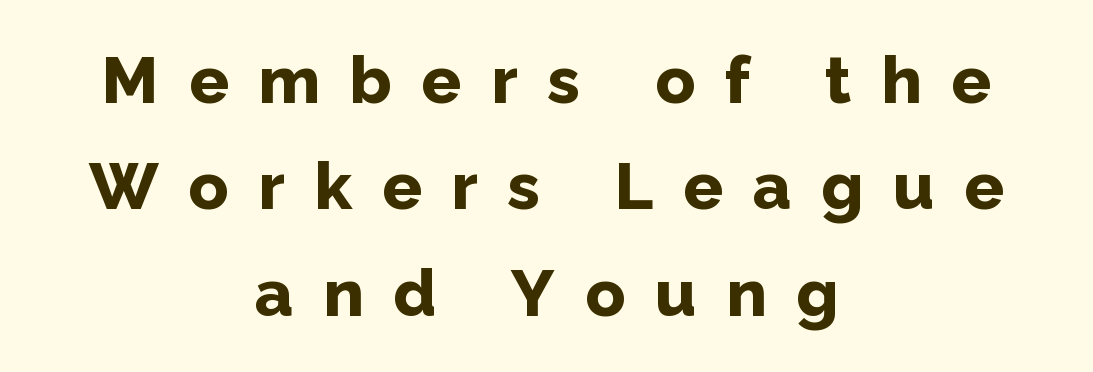
Q: Is the text bold? A: Yes.
Q: Is the text italic (slanted)? A: No, it is upright.
Q: Is the typeface a serif or a sans-serif typeface? A: Sans-serif.
Q: Is the text underlined? A: No.
Q: How is the paragraph aligned? A: Centered.
Q: Is the spacing between letters normal or unusually wide? A: Unusually wide.
Q: Is the spacing between lines tight, normal or loose? A: Normal.
Q: Width (condensed, normal, or wide)? A: Normal.
Q: Stroke contrast? A: Low.
Q: x-height? A: Medium.
Q: Monospaced? A: No.
